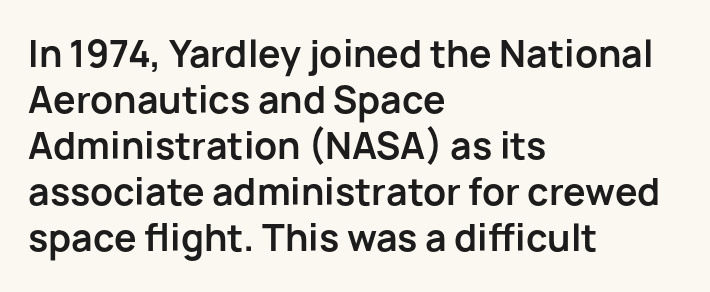
{"serif": "no", "italic": "no", "bold": "yes", "weight": "bold", "width": "normal", "stroke_contrast": "low", "x_height": "medium", "monospaced": "no", "underline": "no", "align": "left", "line_spacing": "normal", "line_spacing_ratio": 1.28, "letter_spacing": "normal", "letter_spacing_em": 0.0, "glyph_px": 36}
